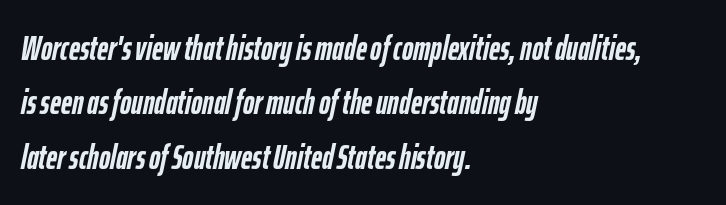
Looks like regular typesetting: each glyph gets only the width it needs. Glyph-to-glyph distance matches everyday printed text. Alignment: flush left. No word sits above an underline. Compared with an ordinary text face, these strokes are far heavier — a full bold.
